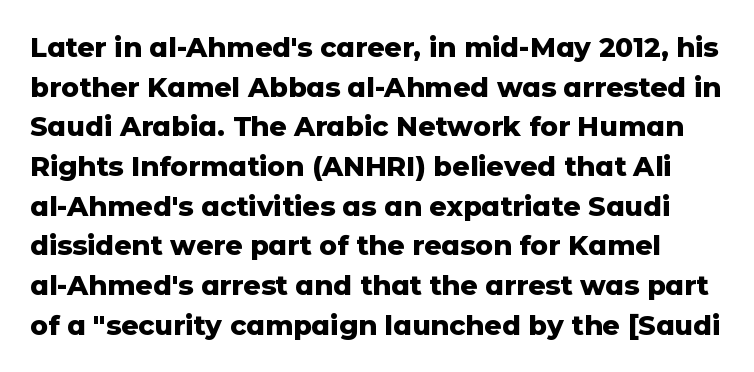
Has an underline been added? It has not. Is the letter spacing exaggerated? No — it looks like the ordinary default. The letters stand upright; this is a roman face. The sample has been set heavy, in full bold. The space between consecutive lines is moderate.
